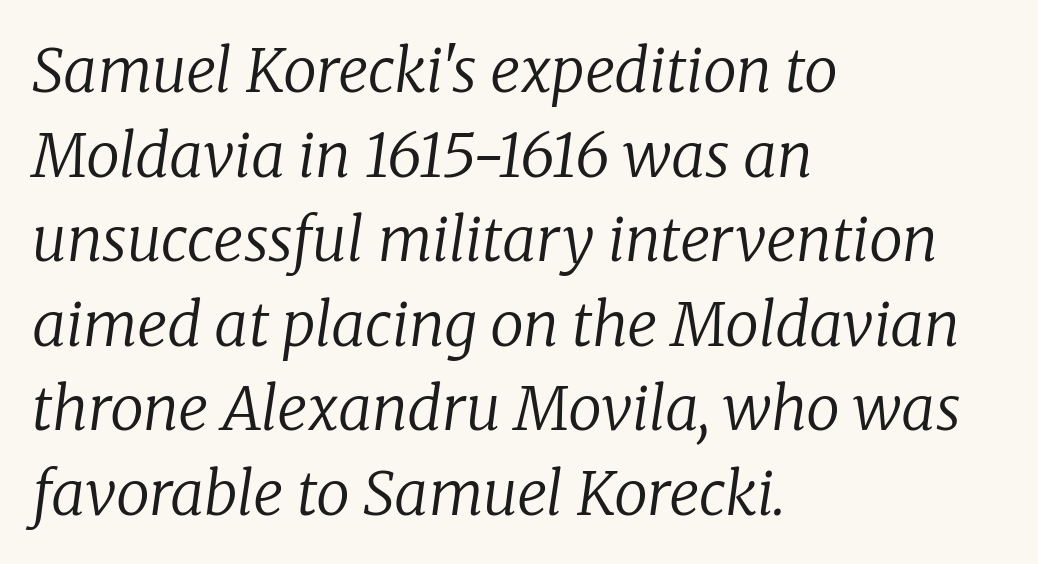
Q: Is the text bold? A: No.
Q: Is the text italic (slanted)? A: Yes, it leans right by about 8 degrees.
Q: Is the typeface a serif or a sans-serif typeface? A: Serif.
Q: Is the text underlined? A: No.
Q: How is the paragraph aligned? A: Left-aligned.
Q: Is the spacing between letters normal or unusually wide? A: Normal.
Q: Is the spacing between lines tight, normal or loose? A: Normal.
Q: Width (condensed, normal, or wide)? A: Normal.
Q: Stroke contrast? A: Low.
Q: x-height? A: Medium.
Q: Monospaced? A: No.
